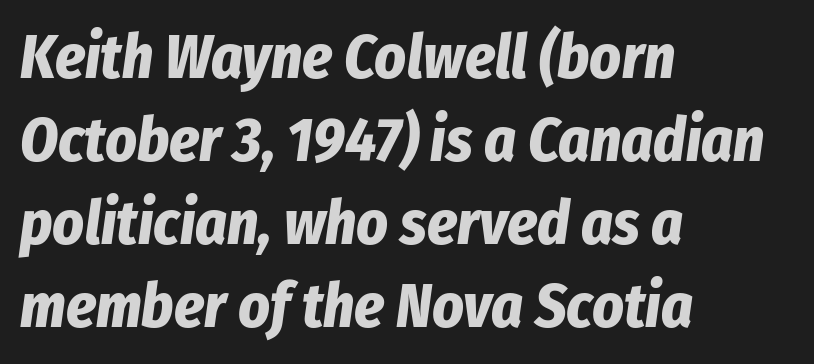
{"italic": "yes", "lean": "right", "slant_degrees": 8, "bold": "yes", "weight": "bold", "width": "condensed", "stroke_contrast": "low", "x_height": "medium", "monospaced": "no", "underline": "no", "align": "left", "line_spacing": "normal", "line_spacing_ratio": 1.36, "letter_spacing": "normal", "letter_spacing_em": 0.0, "glyph_px": 61}
